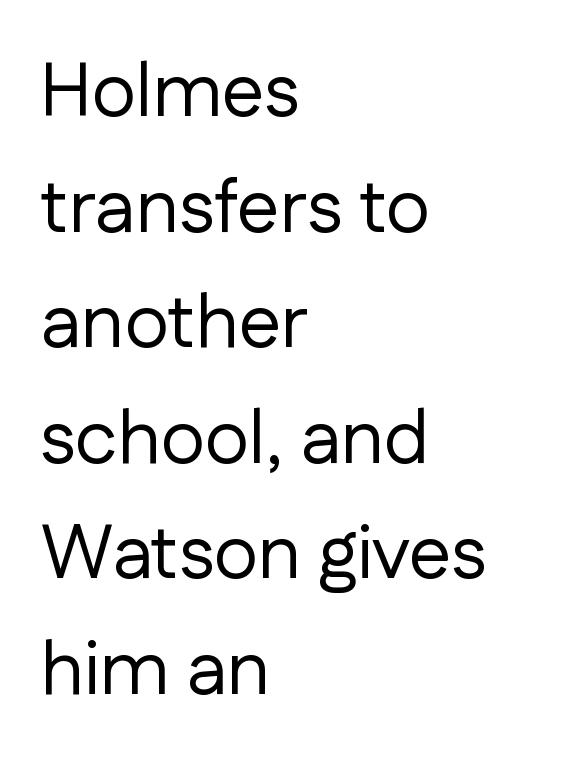
{"serif": "no", "italic": "no", "bold": "no", "weight": "regular", "width": "normal", "stroke_contrast": "low", "x_height": "medium", "monospaced": "no", "underline": "no", "align": "left", "line_spacing": "normal", "line_spacing_ratio": 1.52, "letter_spacing": "normal", "letter_spacing_em": 0.0, "glyph_px": 76}
